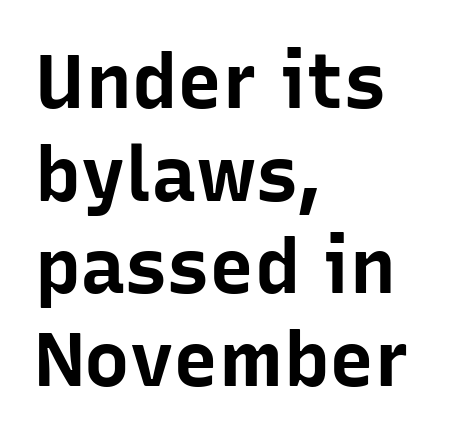
{"serif": "no", "italic": "no", "bold": "yes", "weight": "bold", "width": "normal", "stroke_contrast": "low", "x_height": "medium", "monospaced": "no", "underline": "no", "align": "left", "line_spacing_ratio": 1.22, "letter_spacing": "normal", "letter_spacing_em": 0.0, "glyph_px": 76}
